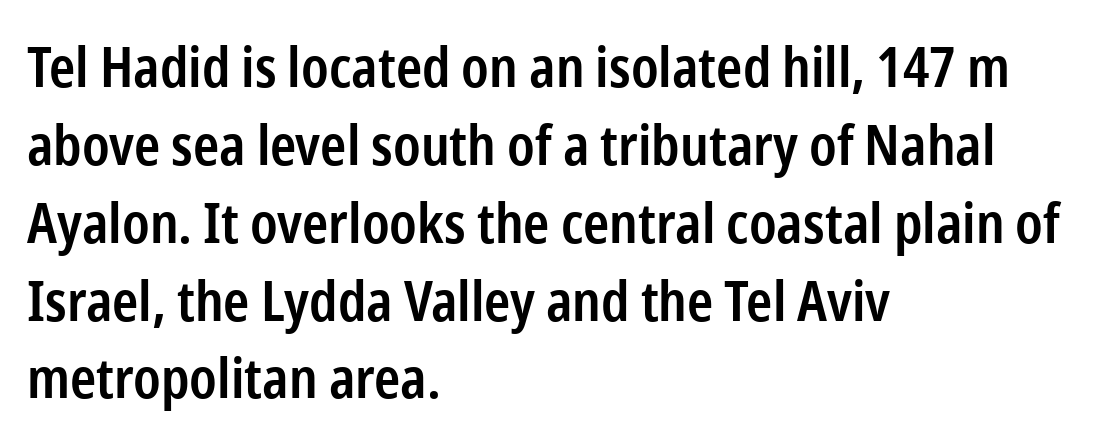
Q: Is the text bold? A: Semi-bold.
Q: Is the text italic (slanted)? A: No, it is upright.
Q: Is the typeface a serif or a sans-serif typeface? A: Sans-serif.
Q: Is the text underlined? A: No.
Q: How is the paragraph aligned? A: Left-aligned.
Q: Is the spacing between letters normal or unusually wide? A: Normal.
Q: Is the spacing between lines tight, normal or loose? A: Normal.
Q: Width (condensed, normal, or wide)? A: Condensed.
Q: Stroke contrast? A: Low.
Q: x-height? A: Medium.
Q: Monospaced? A: No.
